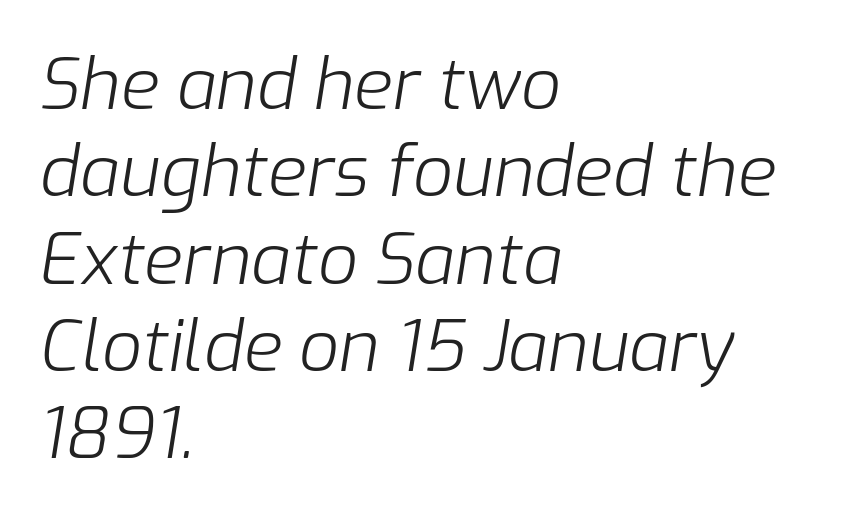
{"italic": "yes", "lean": "right", "slant_degrees": 9, "bold": "no", "weight": "light", "width": "normal", "stroke_contrast": "low", "x_height": "medium", "monospaced": "no", "underline": "no", "align": "left", "line_spacing_ratio": 1.23, "letter_spacing": "normal", "letter_spacing_em": 0.0, "glyph_px": 71}
